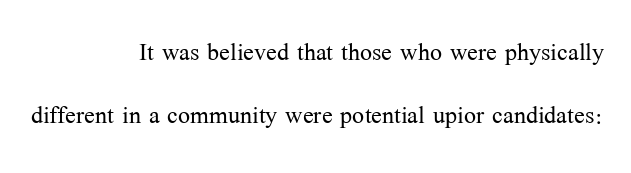
{"serif": "yes", "italic": "no", "bold": "no", "weight": "light", "width": "normal", "stroke_contrast": "medium", "x_height": "medium", "monospaced": "no", "underline": "no", "align": "right", "line_spacing": "loose", "line_spacing_ratio": 1.98, "letter_spacing": "normal", "letter_spacing_em": 0.0, "glyph_px": 32}
